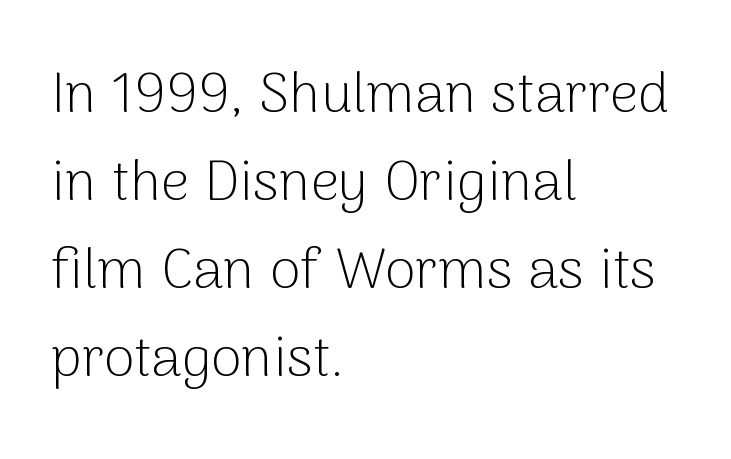
A typesetter would label this face a sans. This is roman type, the default non-slanted kind. Summary of vertical rhythm: regular, with standard interline spacing. The characters are drawn with everyday or finer stroke widths.
